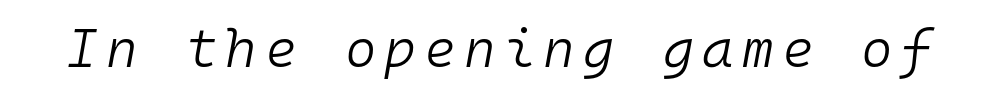
Q: Is the text bold? A: No.
Q: Is the text italic (slanted)? A: Yes, it leans right by about 10 degrees.
Q: Is the text underlined? A: No.
Q: Width (condensed, normal, or wide)? A: Normal.
Q: Stroke contrast? A: Low.
Q: x-height? A: Medium.
Q: Monospaced? A: Yes.
